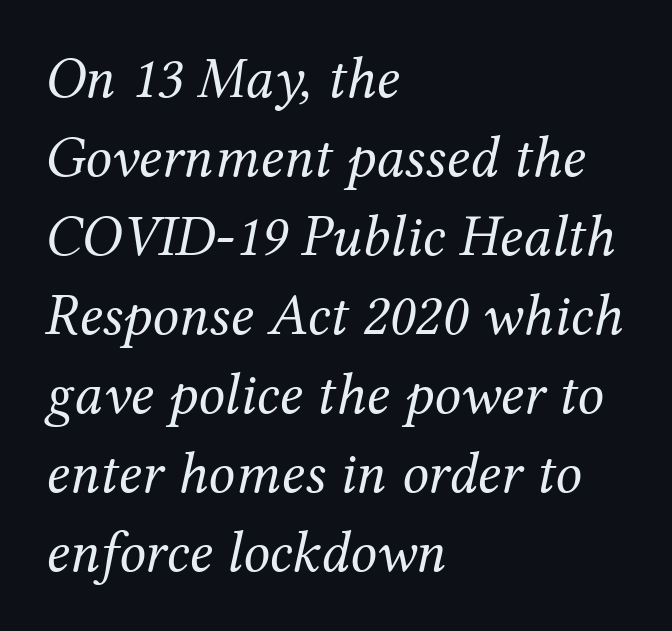
The image shows 59 px regular-weight serif type, italic (leaning right); set left-aligned, normal line spacing (1.34x), normal letter spacing, not underlined; medium stroke contrast and a medium x-height.
